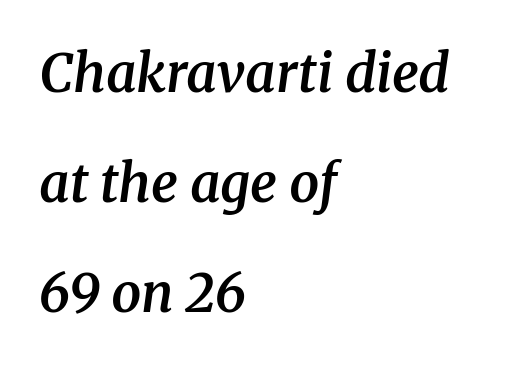
These lines stand farther apart than default settings would place them. Visually the block forms a straight wall on the left and a jagged coastline on the right. Each row of text sits above clean, open space. What kind of face is this? One with serifs.
